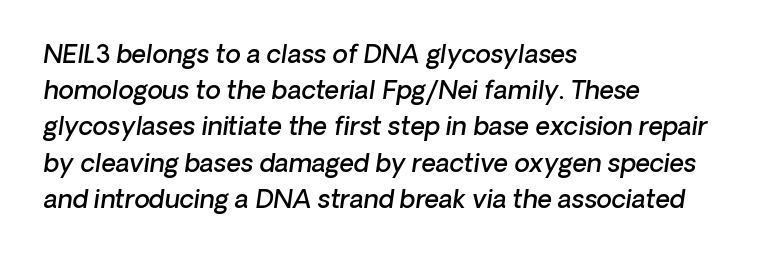
The image shows 25 px text type; set left-aligned, normal line spacing (1.45x), normal letter spacing, not underlined.
